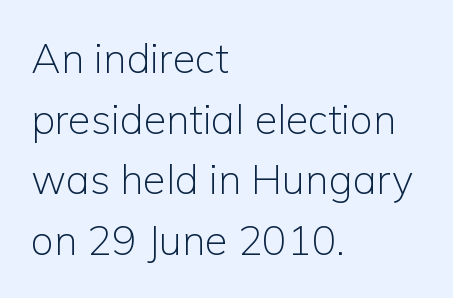
Horizontal alignment here is leftward, the default for most running prose. The font family rendered here belongs to the sans-serif group. Each new line begins a customary step beneath the previous one. Compared with typical body copy, the letter spacing here is the same. Type without underlining.
